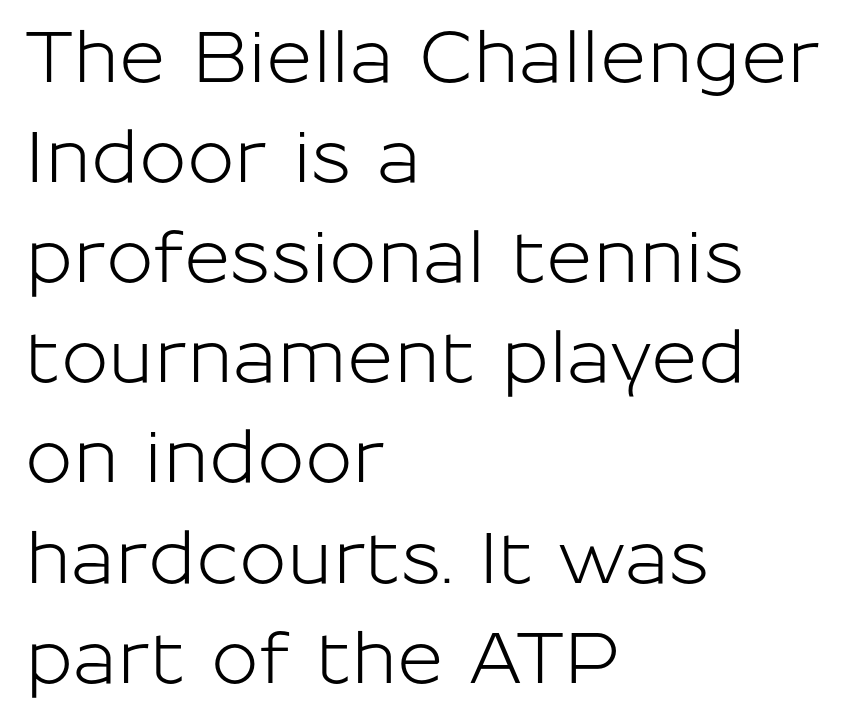
Q: Is the text italic (slanted)? A: No, it is upright.
Q: Is the typeface a serif or a sans-serif typeface? A: Sans-serif.
Q: Is the text underlined? A: No.
Q: How is the paragraph aligned? A: Left-aligned.
Q: Is the spacing between letters normal or unusually wide? A: Normal.
Q: Is the spacing between lines tight, normal or loose? A: Normal.
Q: Width (condensed, normal, or wide)? A: Normal.
Q: Stroke contrast? A: Low.
Q: x-height? A: Medium.
Q: Monospaced? A: No.
